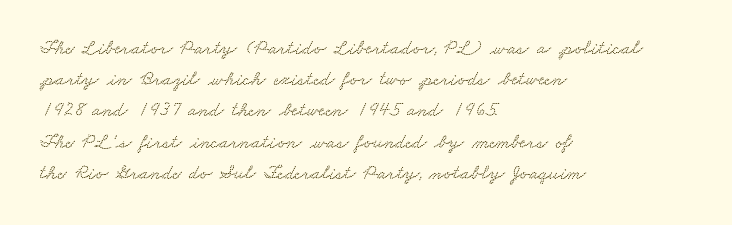
If you drew a ruler down the left edge, every line would touch it. Regular leading. Only glyphs here, with clear space below each row. Each word holds together tightly as a unit, with standard inter-letter gaps.
